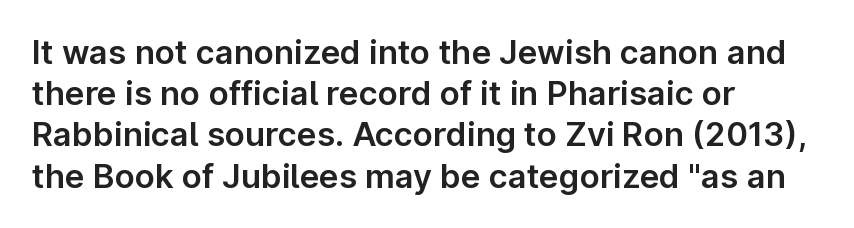
The image shows 33 px sans-serif type, upright; set left-aligned, normal line spacing (1.25x), normal letter spacing, not underlined; low stroke contrast and a medium x-height.
